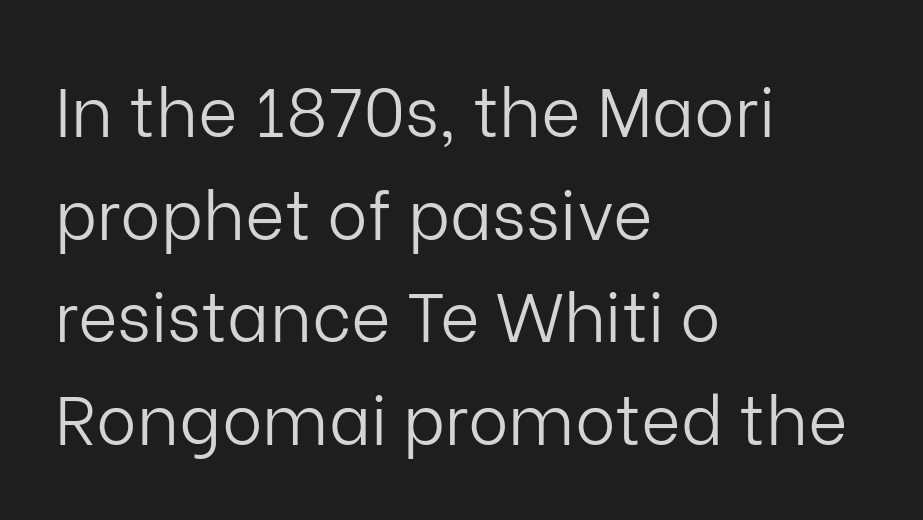
Q: Is the text bold? A: No.
Q: Is the text italic (slanted)? A: No, it is upright.
Q: Is the typeface a serif or a sans-serif typeface? A: Sans-serif.
Q: Is the text underlined? A: No.
Q: How is the paragraph aligned? A: Left-aligned.
Q: Is the spacing between letters normal or unusually wide? A: Normal.
Q: Is the spacing between lines tight, normal or loose? A: Normal.
Q: Width (condensed, normal, or wide)? A: Normal.
Q: Stroke contrast? A: Low.
Q: x-height? A: Medium.
Q: Monospaced? A: No.
